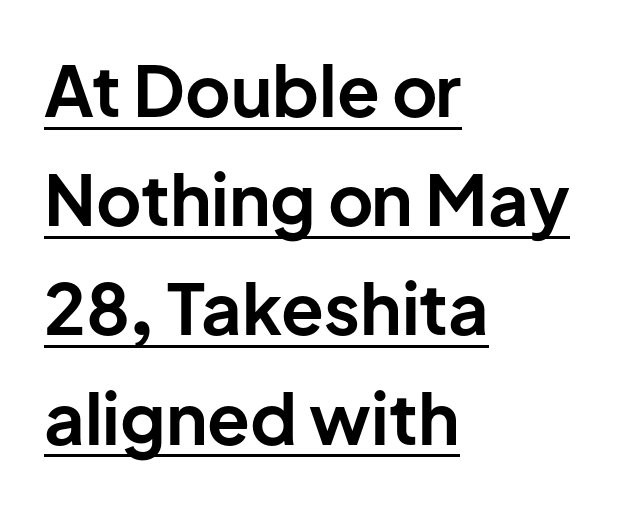
The image shows 70 px bold sans-serif type, upright; set left-aligned, normal line spacing (1.56x), normal letter spacing, underlined; low stroke contrast and a medium x-height.
